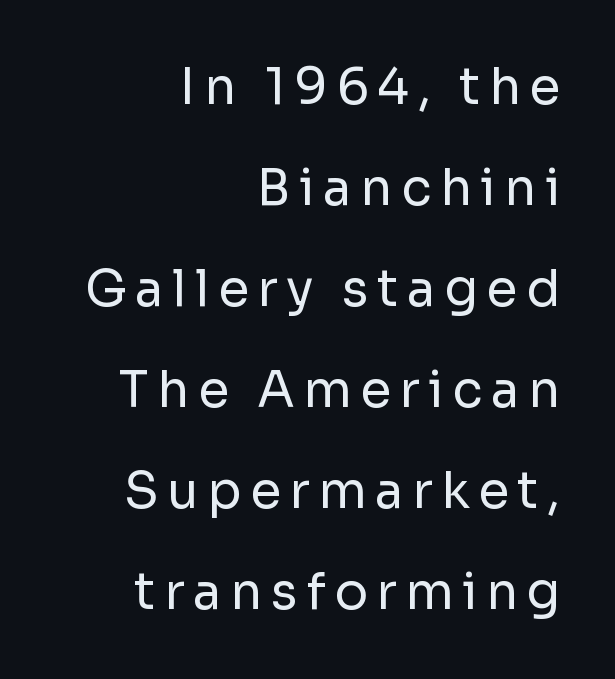
The image shows 50 px regular-weight sans-serif type, upright; set right-aligned, loose line spacing (2.02x), not underlined; low stroke contrast and a medium x-height.
